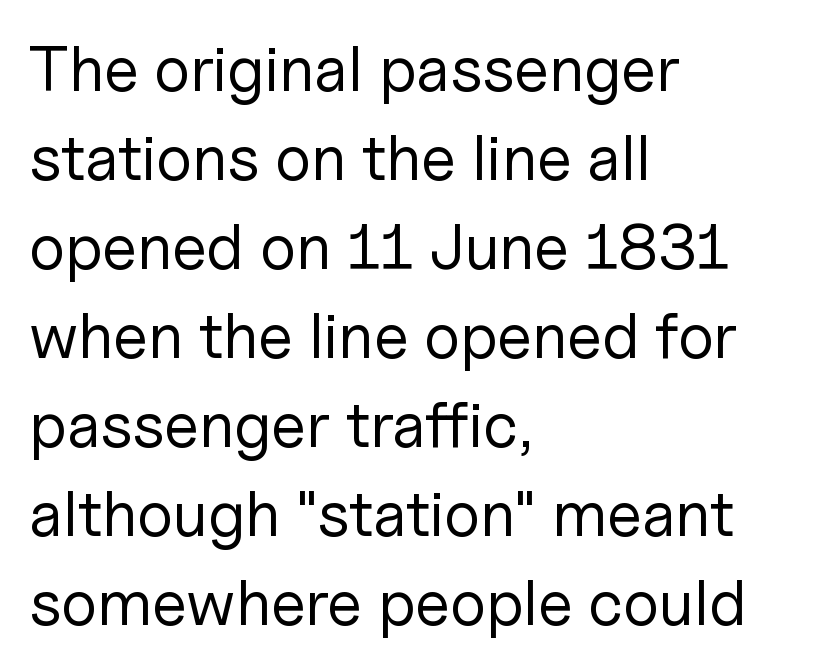
{"serif": "no", "italic": "no", "bold": "no", "weight": "regular", "width": "normal", "stroke_contrast": "low", "x_height": "medium", "monospaced": "no", "underline": "no", "align": "left", "line_spacing": "normal", "line_spacing_ratio": 1.39, "letter_spacing": "normal", "letter_spacing_em": 0.0, "glyph_px": 64}
